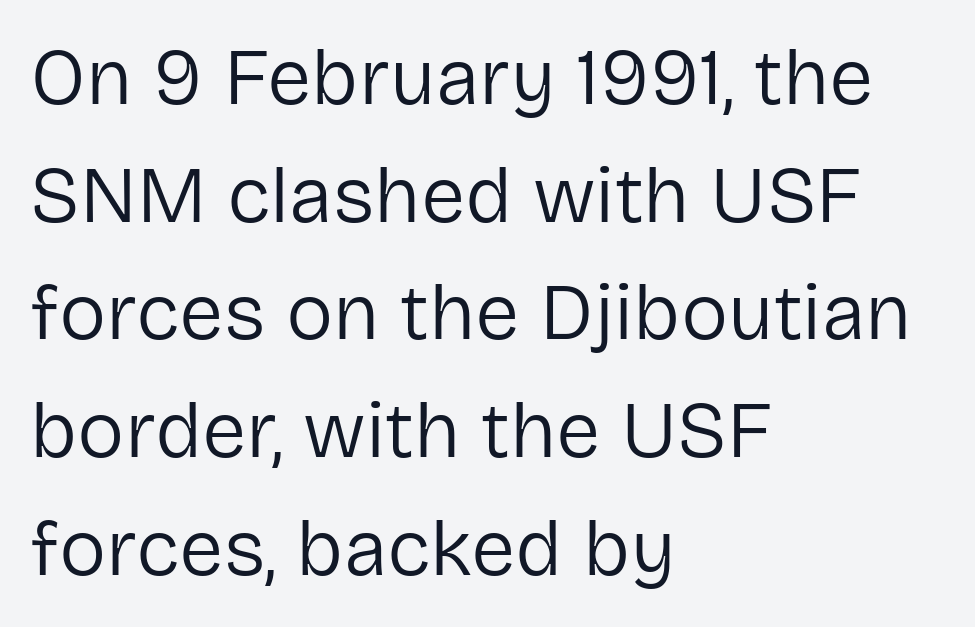
Q: Is the text bold? A: No.
Q: Is the text italic (slanted)? A: No, it is upright.
Q: Is the typeface a serif or a sans-serif typeface? A: Sans-serif.
Q: Is the text underlined? A: No.
Q: How is the paragraph aligned? A: Left-aligned.
Q: Is the spacing between letters normal or unusually wide? A: Normal.
Q: Is the spacing between lines tight, normal or loose? A: Normal.
Q: Width (condensed, normal, or wide)? A: Normal.
Q: Stroke contrast? A: Low.
Q: x-height? A: Medium.
Q: Monospaced? A: No.
